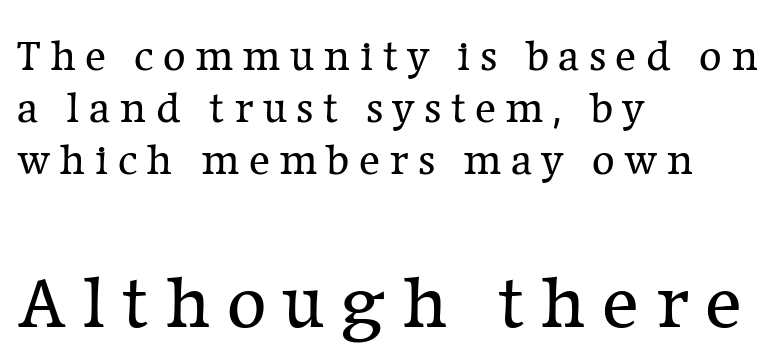
The image shows 77 px regular-weight serif type, upright; set left-aligned, line spacing 1.18x, unusually wide letter spacing (+0.21 em), not underlined; the second (bottom) block is 1.75x larger; low stroke contrast and a medium x-height.
